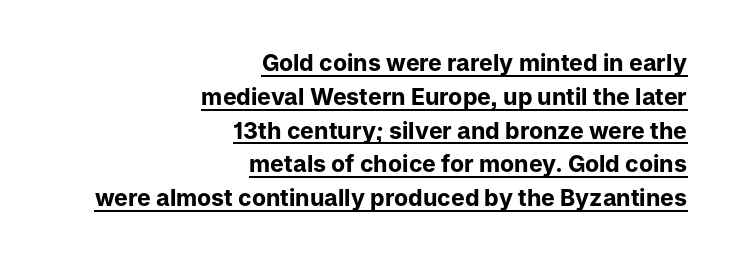
{"italic": "no", "bold": "yes", "underline": "yes", "align": "right", "line_spacing": "normal", "line_spacing_ratio": 1.47, "letter_spacing": "normal", "letter_spacing_em": 0.0, "glyph_px": 23}
